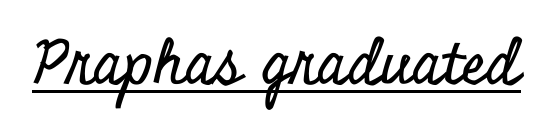
These characters rest on top of a visible drawn line. You can tell from the footed stems that serif type was used. Varying glyph widths throughout — classic text-font behaviour.
